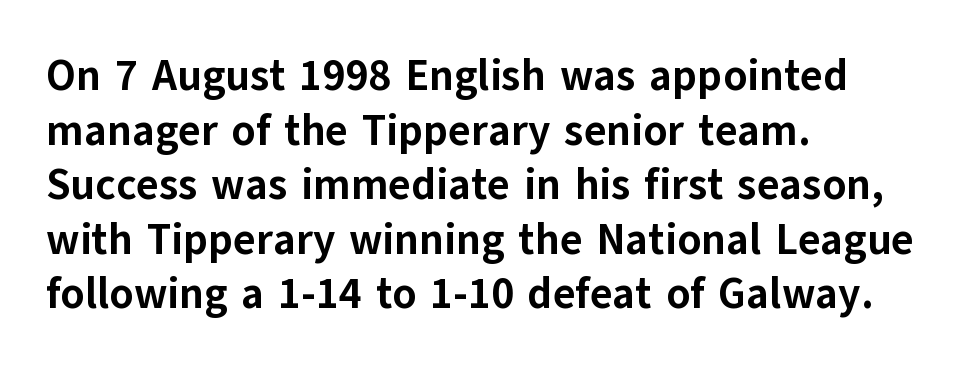
{"serif": "no", "italic": "no", "bold": "yes", "weight": "bold", "width": "normal", "stroke_contrast": "low", "x_height": "medium", "monospaced": "no", "underline": "no", "align": "left", "line_spacing": "normal", "line_spacing_ratio": 1.27, "letter_spacing": "normal", "letter_spacing_em": 0.0, "glyph_px": 43}
